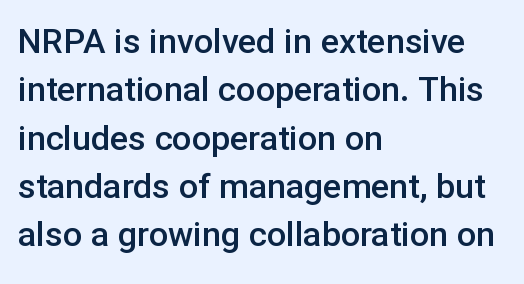
The image shows 34 px semibold sans-serif type, upright; set left-aligned, normal line spacing (1.42x), normal letter spacing, not underlined; low stroke contrast and a medium x-height.
